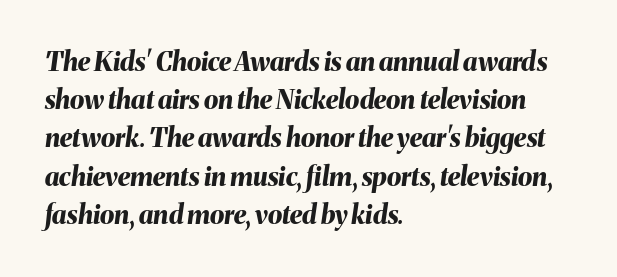
Descender tails drop into unmarked territory. Each line starts at the same left margin while the right side varies. When letters slant like this, we call the style italic. In terms of weight, the rendering is a true, heavy bold.
